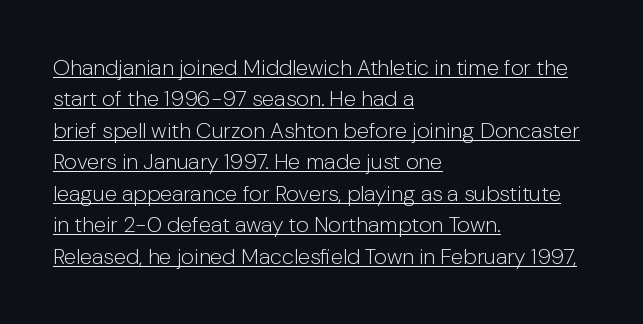
{"italic": "no", "bold": "no", "underline": "yes", "align": "left", "line_spacing": "normal", "line_spacing_ratio": 1.43, "letter_spacing": "normal", "letter_spacing_em": 0.0, "glyph_px": 22}
